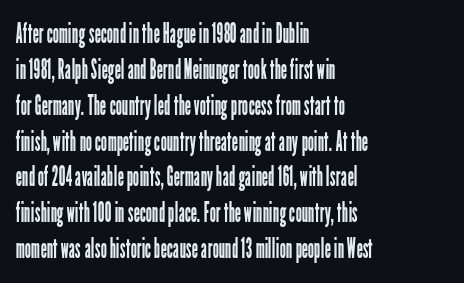
Q: Is the text bold? A: No.
Q: Is the text italic (slanted)? A: No, it is upright.
Q: Is the typeface a serif or a sans-serif typeface? A: Sans-serif.
Q: Is the text underlined? A: No.
Q: How is the paragraph aligned? A: Left-aligned.
Q: Is the spacing between letters normal or unusually wide? A: Normal.
Q: Is the spacing between lines tight, normal or loose? A: Normal.
Q: Width (condensed, normal, or wide)? A: Condensed.
Q: Stroke contrast? A: Low.
Q: x-height? A: Medium.
Q: Monospaced? A: No.
